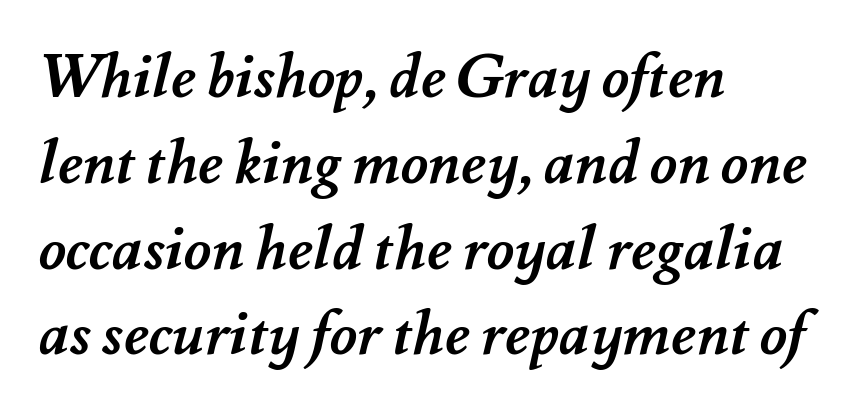
The image shows 60 px semibold type; set left-aligned, normal line spacing (1.43x), normal letter spacing, not underlined; medium stroke contrast and a small x-height.
